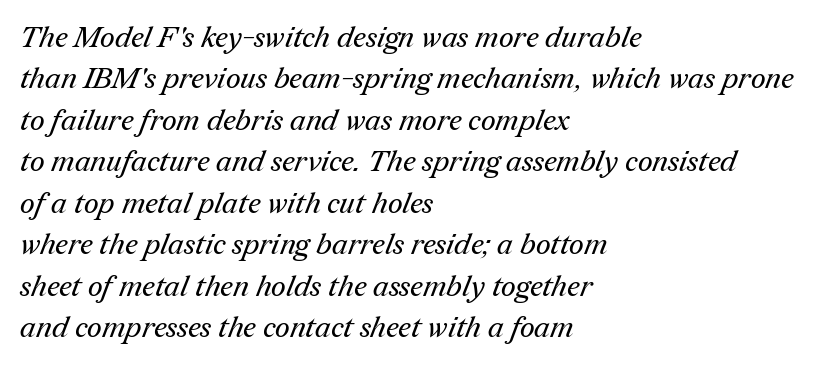
Has an underline been added? It has not. This sample has the flowing, uneven cadence of proportional lettering. Caption: standard tracking, unaltered. Interline gaps are of average width in this sample.
